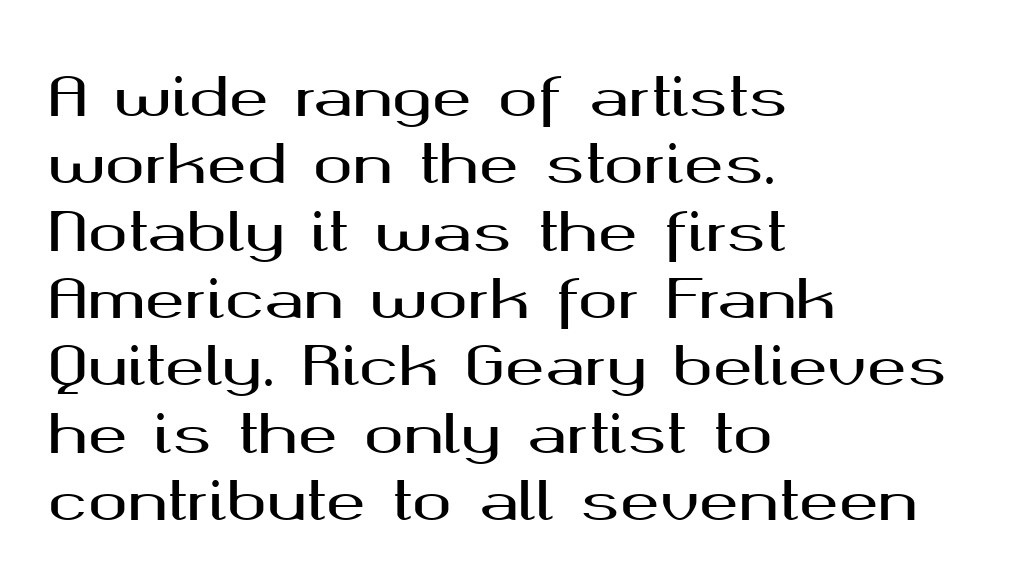
Q: Is the text italic (slanted)? A: No, it is upright.
Q: Is the typeface a serif or a sans-serif typeface? A: Sans-serif.
Q: Is the text underlined? A: No.
Q: How is the paragraph aligned? A: Left-aligned.
Q: Is the spacing between letters normal or unusually wide? A: Normal.
Q: Is the spacing between lines tight, normal or loose? A: Normal.
Q: Width (condensed, normal, or wide)? A: Wide.
Q: Stroke contrast? A: Medium.
Q: x-height? A: Medium.
Q: Monospaced? A: No.
